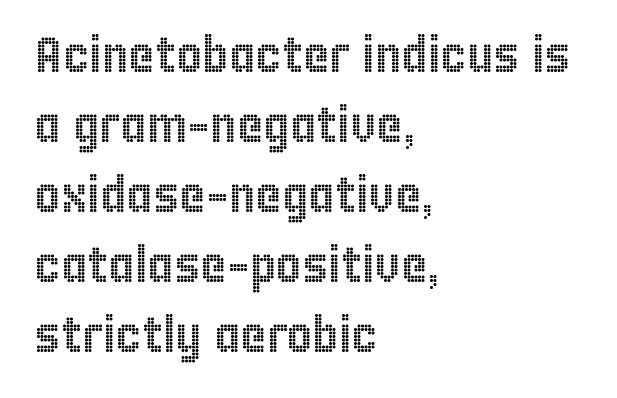
The image shows 50 px condensed type, upright; set left-aligned, normal line spacing (1.4x), normal letter spacing, not underlined; a large x-height.
